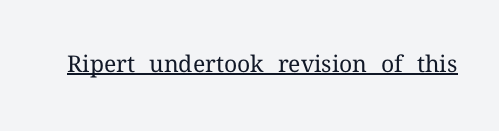
The image shows 23 px text type, upright; set normal letter spacing, underlined.
